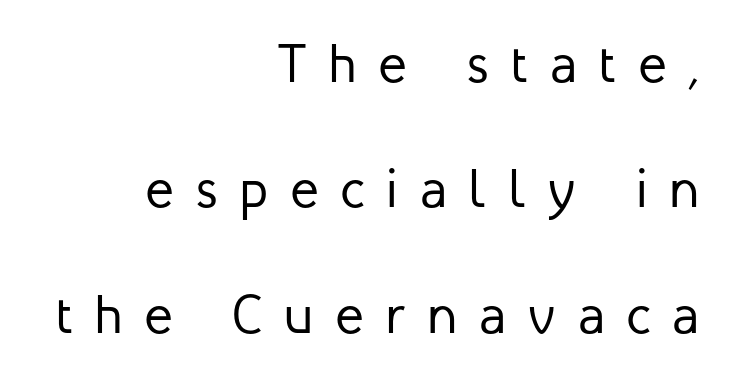
Upright lettering throughout. The string is rendered with underlining switched off. Note the varied advance widths — an 'i' is clearly narrower than an 'm'. The typesetting does not lean heavy: it is not bold. This sample uses a sans-serif face.
